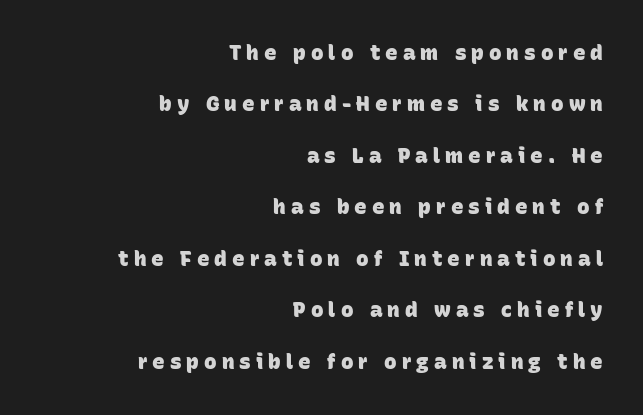
{"bold": "yes", "underline": "no", "align": "right", "line_spacing": "loose", "line_spacing_ratio": 2.45, "letter_spacing": "wide", "letter_spacing_em": 0.24, "glyph_px": 21}
